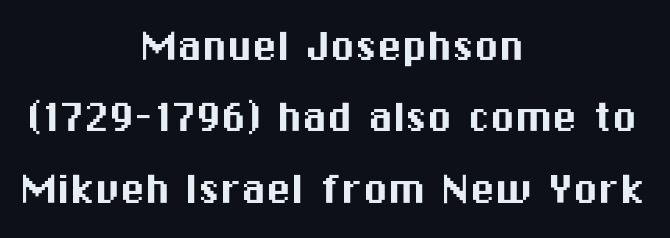
The face used here is proportionally spaced, like ordinary book or web type. Rows of type keep a routine distance in the vertical direction. Each line is balanced around a shared central axis. Quick note: not italic, upright.
